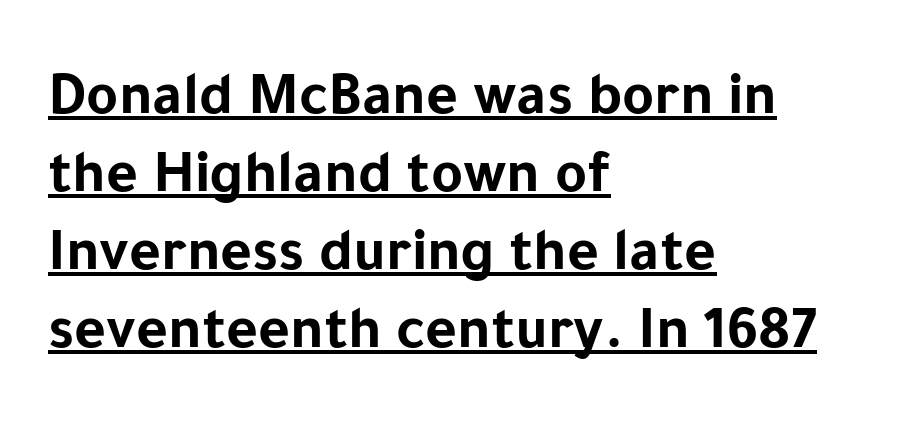
Q: Is the text bold? A: Yes.
Q: Is the text italic (slanted)? A: No, it is upright.
Q: Is the typeface a serif or a sans-serif typeface? A: Sans-serif.
Q: Is the text underlined? A: Yes.
Q: How is the paragraph aligned? A: Left-aligned.
Q: Is the spacing between letters normal or unusually wide? A: Normal.
Q: Is the spacing between lines tight, normal or loose? A: Normal.
Q: Width (condensed, normal, or wide)? A: Normal.
Q: Stroke contrast? A: Low.
Q: x-height? A: Medium.
Q: Monospaced? A: No.
